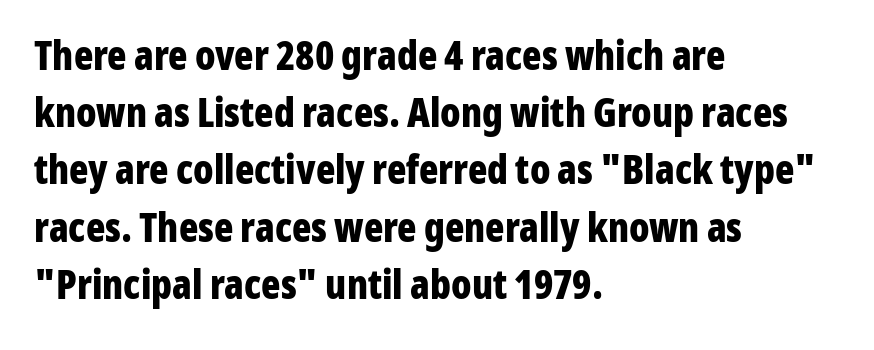
Q: Is the text bold? A: Yes.
Q: Is the text italic (slanted)? A: No, it is upright.
Q: Is the typeface a serif or a sans-serif typeface? A: Sans-serif.
Q: Is the text underlined? A: No.
Q: How is the paragraph aligned? A: Left-aligned.
Q: Is the spacing between letters normal or unusually wide? A: Normal.
Q: Is the spacing between lines tight, normal or loose? A: Normal.
Q: Width (condensed, normal, or wide)? A: Condensed.
Q: Stroke contrast? A: Low.
Q: x-height? A: Medium.
Q: Monospaced? A: No.
